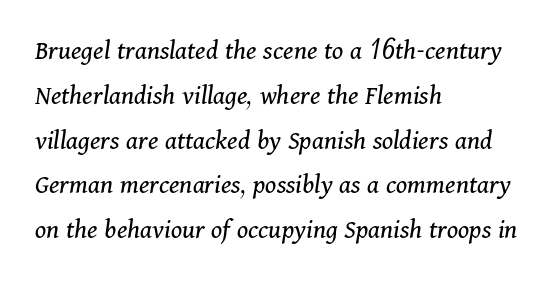
The image shows 28 px regular-weight serif type, italic (leaning right); set left-aligned, normal line spacing (1.6x), normal letter spacing, not underlined; medium stroke contrast and a medium x-height.
